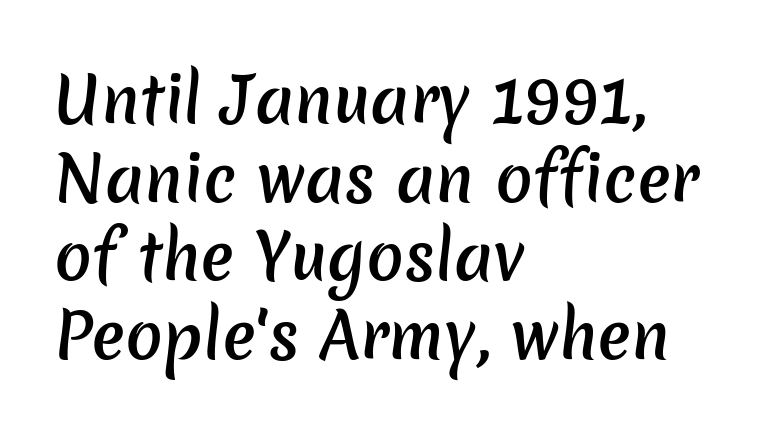
{"serif": "no", "bold": "semi", "weight": "semibold", "width": "normal", "stroke_contrast": "low", "x_height": "medium", "monospaced": "no", "underline": "no", "align": "left", "line_spacing": "normal", "line_spacing_ratio": 1.27, "letter_spacing": "normal", "letter_spacing_em": 0.0, "glyph_px": 62}
